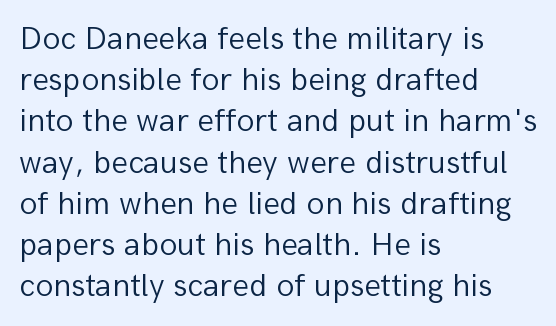
Q: Is the text bold? A: No.
Q: Is the text italic (slanted)? A: No, it is upright.
Q: Is the typeface a serif or a sans-serif typeface? A: Sans-serif.
Q: Is the text underlined? A: No.
Q: How is the paragraph aligned? A: Left-aligned.
Q: Is the spacing between letters normal or unusually wide? A: Normal.
Q: Is the spacing between lines tight, normal or loose? A: Normal.
Q: Width (condensed, normal, or wide)? A: Normal.
Q: Stroke contrast? A: Low.
Q: x-height? A: Medium.
Q: Monospaced? A: No.
